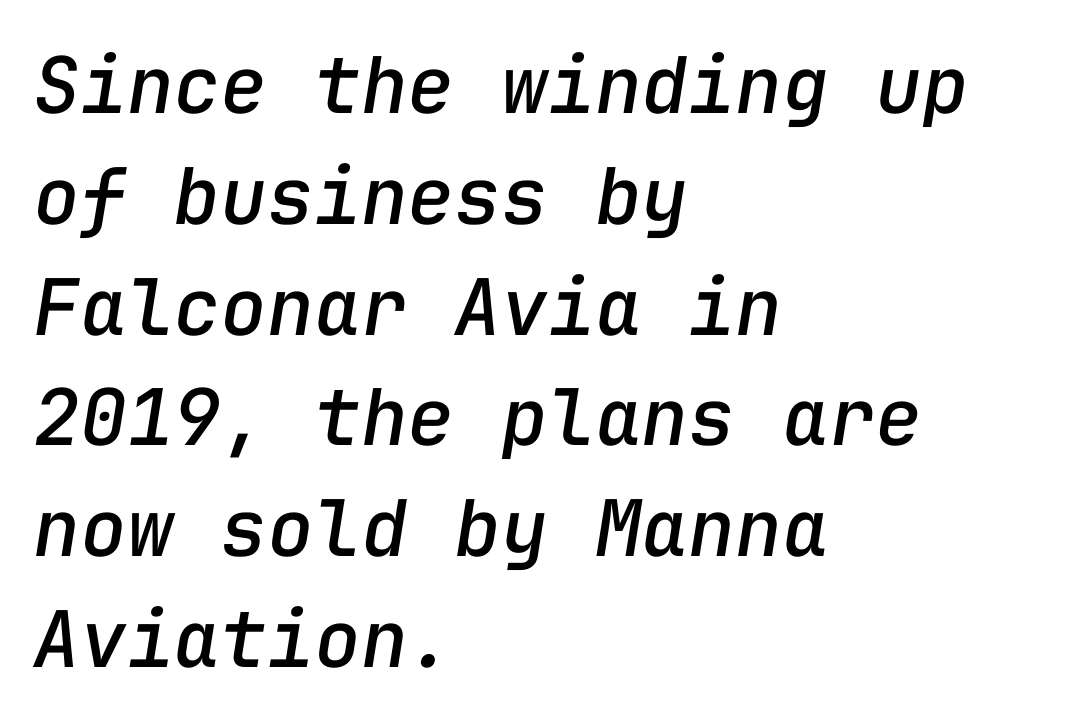
Q: Is the text italic (slanted)? A: Yes, it leans right by about 9 degrees.
Q: Is the text underlined? A: No.
Q: How is the paragraph aligned? A: Left-aligned.
Q: Is the spacing between letters normal or unusually wide? A: Normal.
Q: Is the spacing between lines tight, normal or loose? A: Normal.
Q: Width (condensed, normal, or wide)? A: Normal.
Q: Stroke contrast? A: Low.
Q: x-height? A: Medium.
Q: Monospaced? A: Yes.
